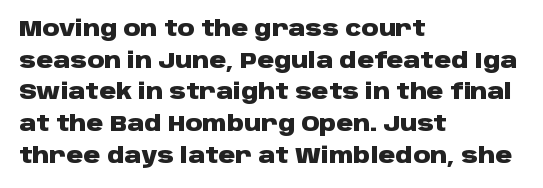
Q: Is the text bold? A: Yes.
Q: Is the text italic (slanted)? A: No, it is upright.
Q: Is the text underlined? A: No.
Q: How is the paragraph aligned? A: Left-aligned.
Q: Is the spacing between letters normal or unusually wide? A: Normal.
Q: Is the spacing between lines tight, normal or loose? A: Normal.
